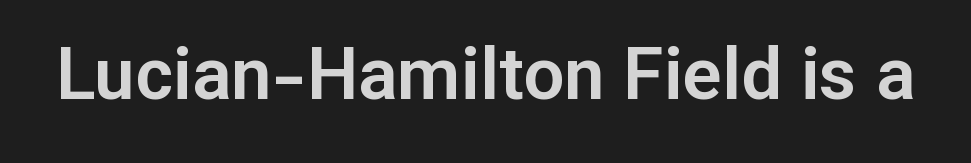
Q: Is the text italic (slanted)? A: No, it is upright.
Q: Is the typeface a serif or a sans-serif typeface? A: Sans-serif.
Q: Is the text underlined? A: No.
Q: Is the spacing between letters normal or unusually wide? A: Normal.
Q: Width (condensed, normal, or wide)? A: Normal.
Q: Stroke contrast? A: Low.
Q: x-height? A: Medium.
Q: Monospaced? A: No.
